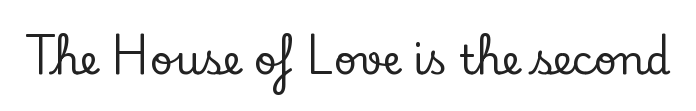
The image shows 40 px text type, upright; set normal letter spacing, not underlined; low stroke contrast and a small x-height.
